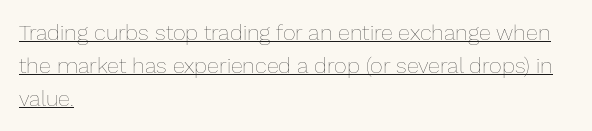
Q: Is the text bold? A: No.
Q: Is the text italic (slanted)? A: No, it is upright.
Q: Is the text underlined? A: Yes.
Q: How is the paragraph aligned? A: Left-aligned.
Q: Is the spacing between letters normal or unusually wide? A: Normal.
Q: Is the spacing between lines tight, normal or loose? A: Normal.
